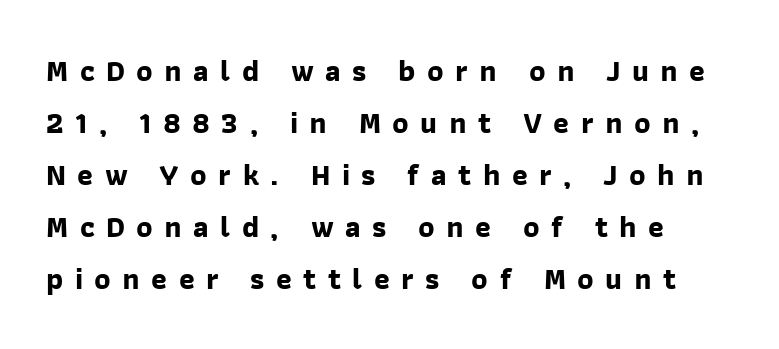
{"serif": "no", "bold": "yes", "weight": "bold", "width": "normal", "stroke_contrast": "low", "x_height": "medium", "monospaced": "no", "underline": "no", "align": "left", "line_spacing_ratio": 1.73, "letter_spacing": "wide", "letter_spacing_em": 0.38, "glyph_px": 30}
